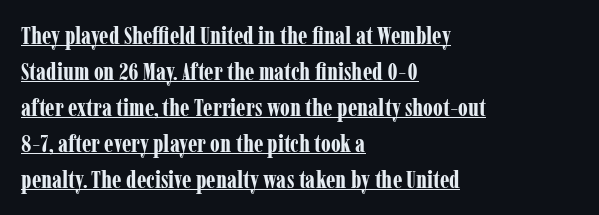
The image shows 24 px bold type, upright; set left-aligned, normal line spacing (1.5x), normal letter spacing, underlined.
